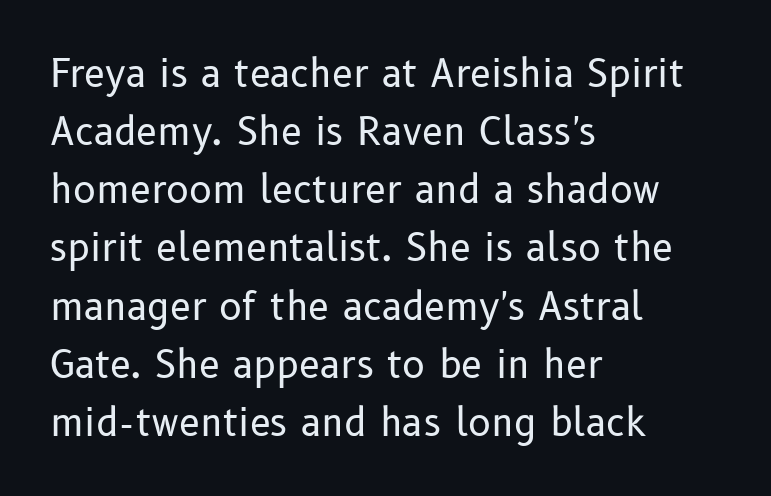
The image shows 38 px regular-weight sans-serif type, upright; set left-aligned, normal line spacing (1.53x), normal letter spacing, not underlined; low stroke contrast and a medium x-height.
